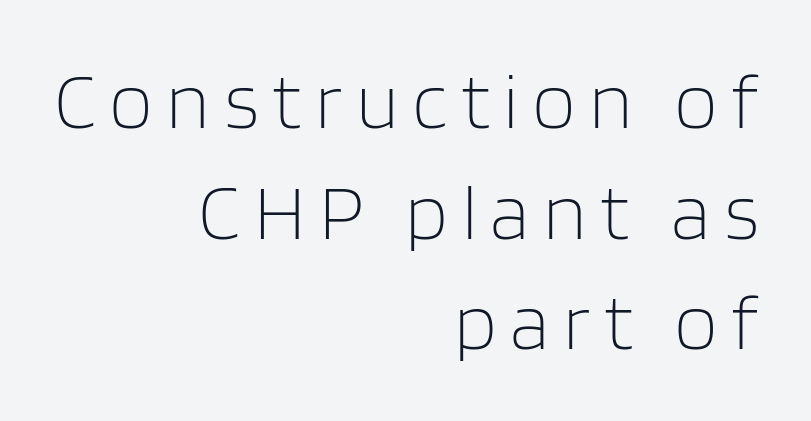
{"serif": "no", "italic": "no", "bold": "no", "weight": "light", "width": "normal", "stroke_contrast": "low", "x_height": "large", "monospaced": "no", "underline": "no", "align": "right", "line_spacing": "normal", "line_spacing_ratio": 1.4, "glyph_px": 79}
